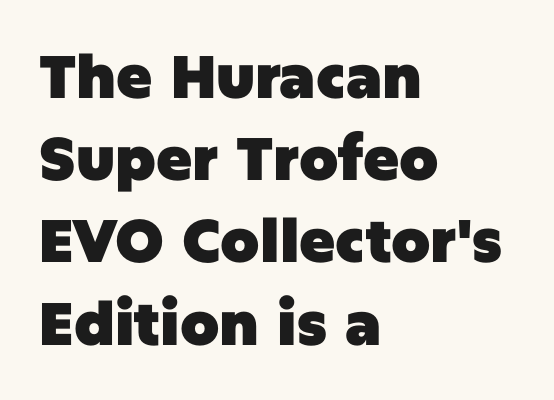
The image shows 60 px heavy sans-serif type, upright; set left-aligned, normal line spacing (1.37x), normal letter spacing, not underlined; low stroke contrast and a large x-height.
